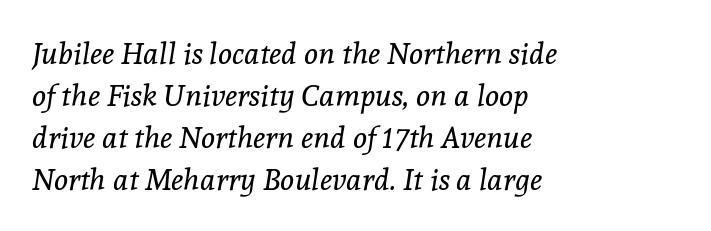
{"serif": "yes", "italic": "yes", "lean": "right", "slant_degrees": 8, "bold": "no", "weight": "regular", "width": "normal", "x_height": "medium", "monospaced": "no", "underline": "no", "align": "left", "line_spacing": "normal", "line_spacing_ratio": 1.4, "letter_spacing": "normal", "letter_spacing_em": 0.0, "glyph_px": 30}
